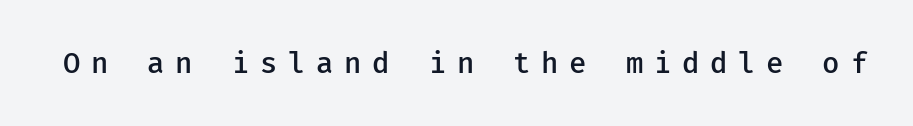
{"serif": "no", "italic": "no", "bold": "semi", "weight": "semibold", "width": "normal", "stroke_contrast": "low", "x_height": "medium", "underline": "no", "letter_spacing": "wide", "letter_spacing_em": 0.37, "glyph_px": 29}
